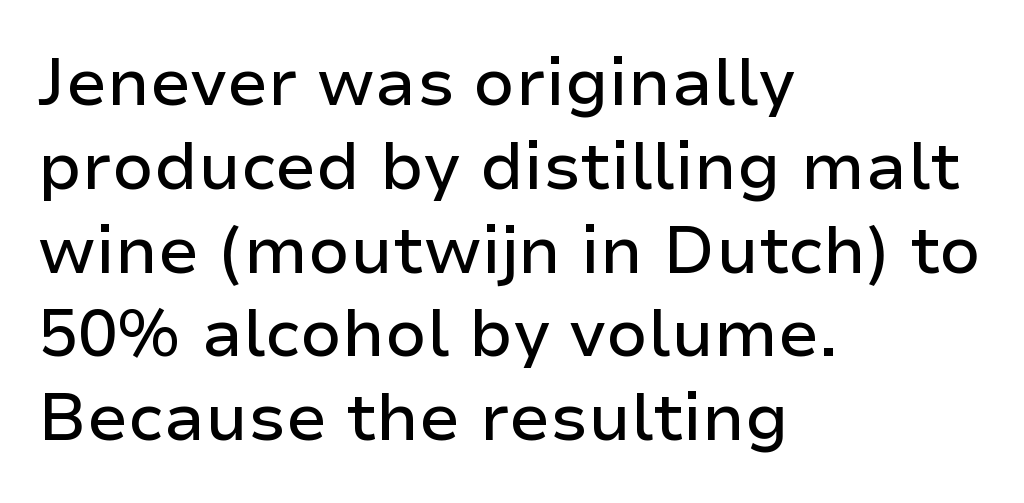
The image shows 66 px sans-serif type, upright; set left-aligned, normal line spacing (1.27x), normal letter spacing, not underlined; low stroke contrast and a medium x-height.
